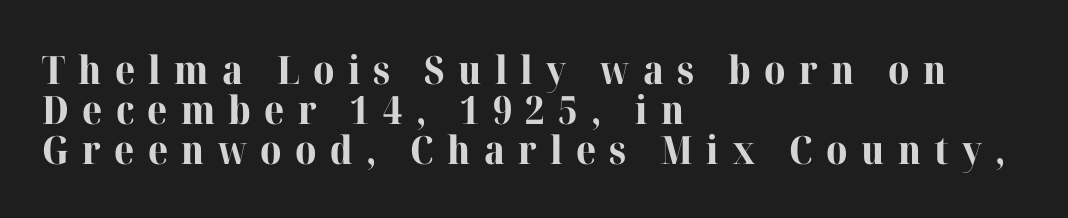
The image shows 39 px bold serif type, upright; set left-aligned, tight line spacing (1.02x), unusually wide letter spacing (+0.34 em), not underlined; high stroke contrast and a medium x-height.
